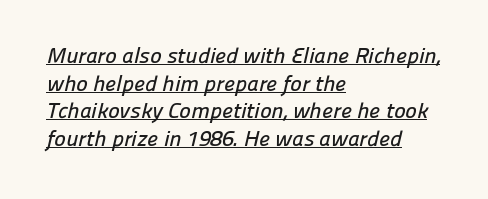
Q: Is the text underlined? A: Yes.
Q: How is the paragraph aligned? A: Left-aligned.
Q: Is the spacing between letters normal or unusually wide? A: Normal.
Q: Is the spacing between lines tight, normal or loose? A: Normal.
